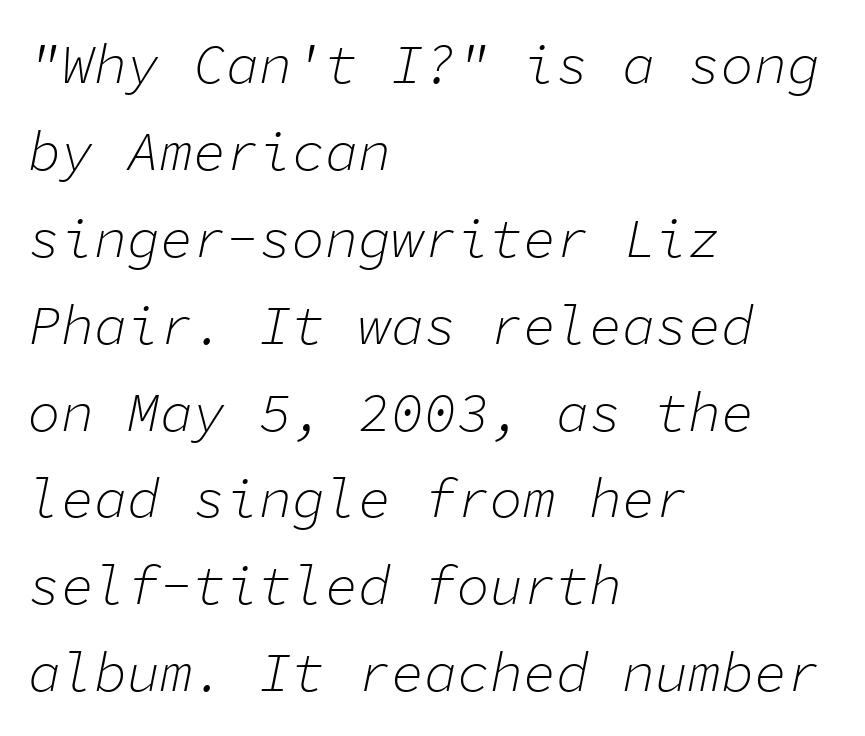
Has an underline been added? It has not. The lettering tilts uniformly, giving the passage an italic look. These lines stack with their left ends in a neat column. How would I describe the line gaps? Plain and ordinary. The letters march in equal steps, a hallmark of fixed-pitch type.
